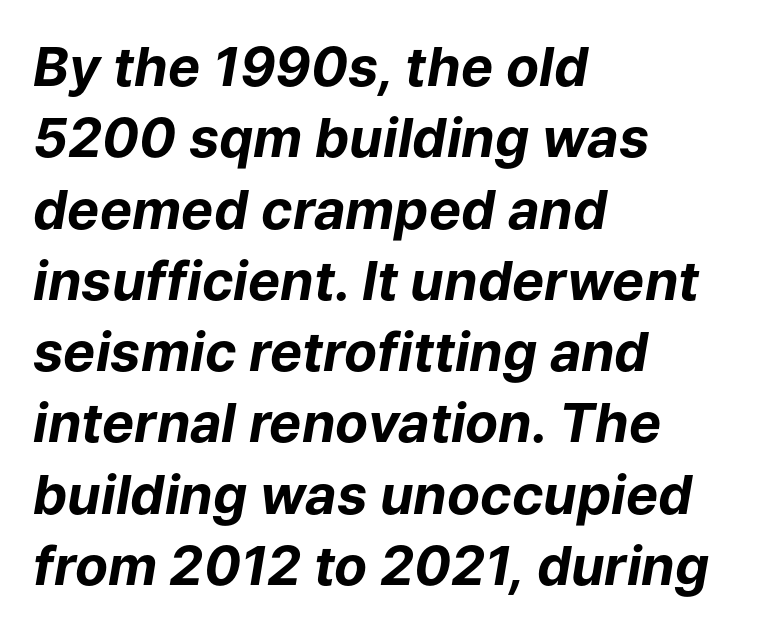
Q: Is the text bold? A: Yes.
Q: Is the text italic (slanted)? A: Yes, it leans right by about 9 degrees.
Q: Is the text underlined? A: No.
Q: How is the paragraph aligned? A: Left-aligned.
Q: Is the spacing between letters normal or unusually wide? A: Normal.
Q: Is the spacing between lines tight, normal or loose? A: Normal.
Q: Width (condensed, normal, or wide)? A: Normal.
Q: Stroke contrast? A: Low.
Q: x-height? A: Medium.
Q: Monospaced? A: No.
